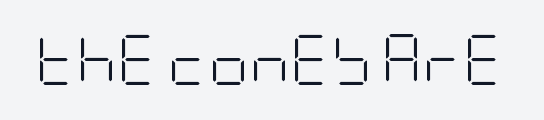
Q: Is the text bold? A: No.
Q: Is the text italic (slanted)? A: No, it is upright.
Q: Is the typeface a serif or a sans-serif typeface? A: Sans-serif.
Q: Is the text underlined? A: No.
Q: Is the spacing between letters normal or unusually wide? A: Normal.
Q: Width (condensed, normal, or wide)? A: Condensed.
Q: Stroke contrast? A: Low.
Q: x-height? A: Large.
